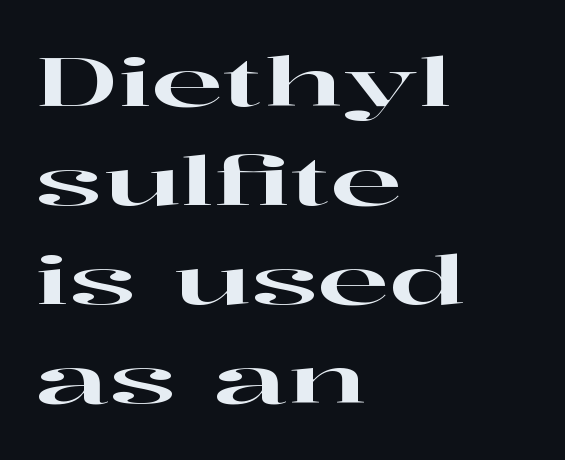
The image shows 67 px wide serif type, upright; set left-aligned, normal line spacing (1.48x), normal letter spacing, not underlined; high stroke contrast and a medium x-height.
